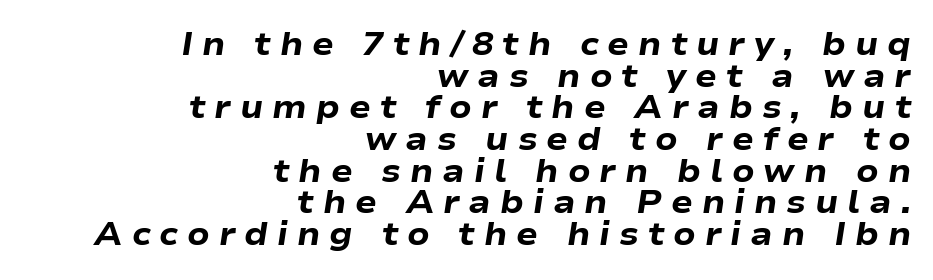
Glyph-to-glyph distance is far greater than everyday printed text. Descenders hang freely into open space. The specimen reads as italic at a glance. Compared with an ordinary text face, these strokes are far heavier — a full bold. Interline gaps are noticeably narrow in this sample.
